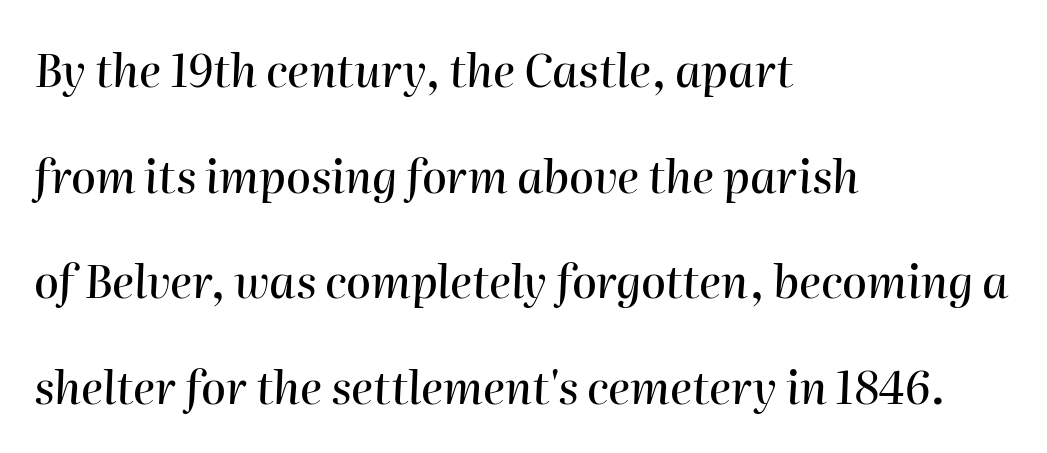
The paragraph shown leans on its left margin. Varying glyph widths throughout — classic text-font behaviour. Letters rest on an invisible, unmarked baseline. The lettering tilts uniformly, giving the passage an italic look.
